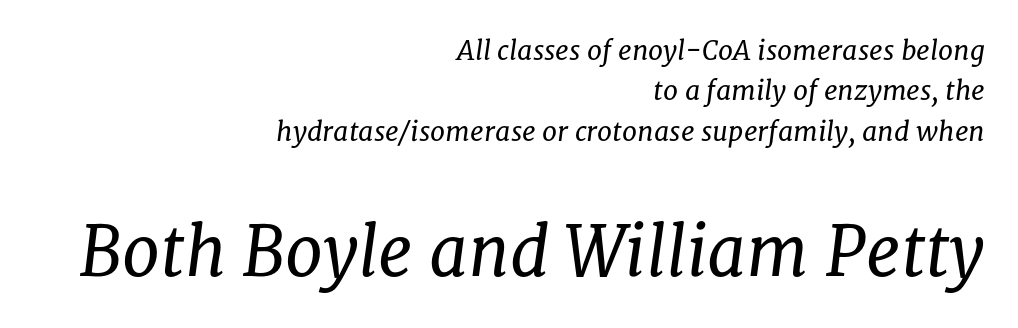
The image shows 68 px regular-weight serif type, italic (leaning right); set right-aligned, normal line spacing (1.5x), normal letter spacing, not underlined; the second (bottom) block is 2.52x larger; low stroke contrast and a medium x-height.
